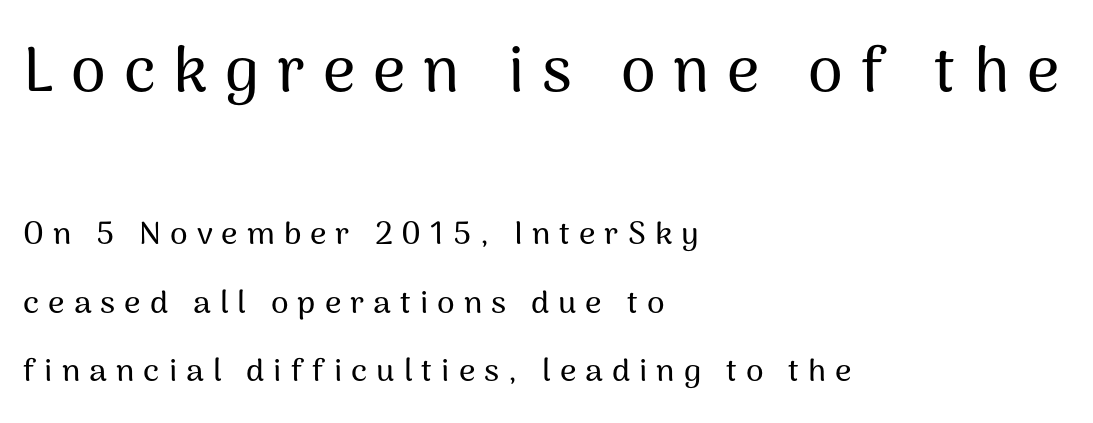
You could only call the tracking loose — the letters float apart. Glance below the letters and you will spot only blank space. Grotesque or geometric, the face here clearly has no serifs. Do the characters align in a grid? No, the font is proportional. No italicization has been applied; the sample stays upright. Is the lower block the larger one? No — the upper block carries the bigger type.
